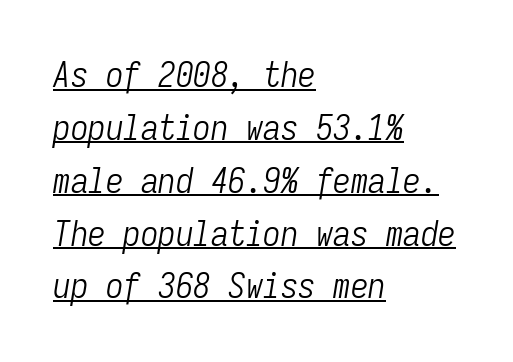
{"italic": "yes", "lean": "right", "slant_degrees": 9, "bold": "no", "weight": "light", "width": "condensed", "stroke_contrast": "low", "x_height": "medium", "monospaced": "yes", "underline": "yes", "align": "left", "line_spacing": "normal", "line_spacing_ratio": 1.51, "letter_spacing": "normal", "letter_spacing_em": 0.0, "glyph_px": 35}
